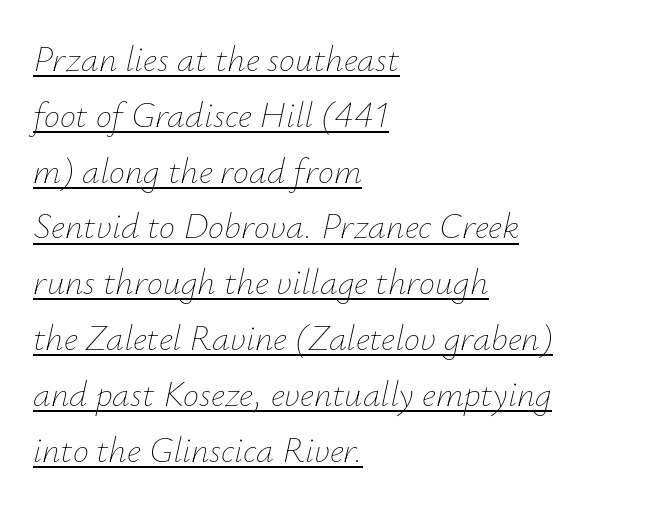
The lettering is marked with a stroke running underneath it. All the whitespace from short lines collects on the right. Nothing heavy about these letters — not bold at all. Summary of vertical rhythm: regular, with standard interline spacing. Notice how the stems are inclined rather than vertical — that's the hallmark of italics. Tracking value appears to be zero — textbook default spacing.
